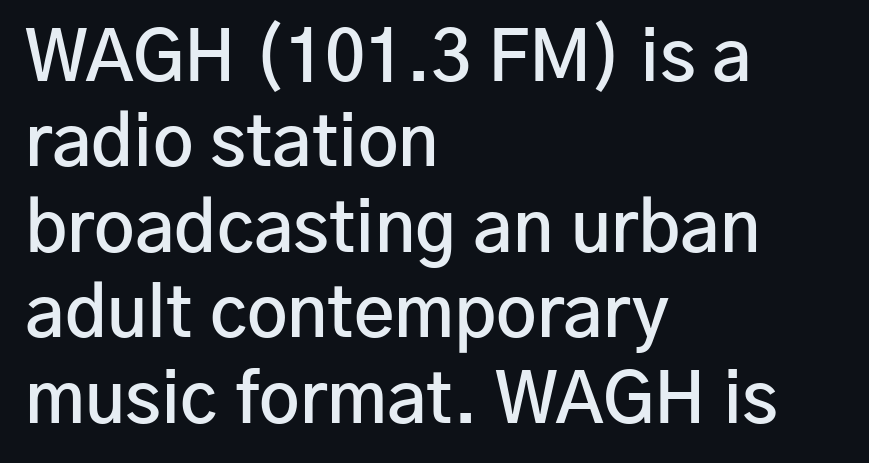
The image shows 70 px semibold sans-serif type, upright; set left-aligned, line spacing 1.22x, normal letter spacing, not underlined; low stroke contrast and a medium x-height.
